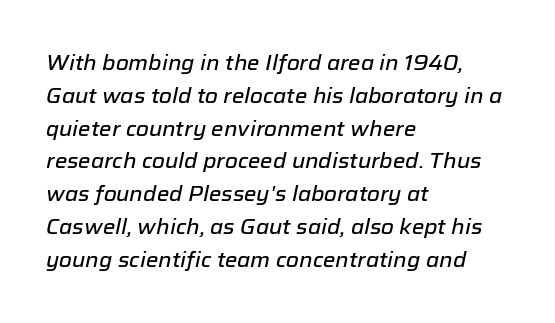
{"italic": "yes", "lean": "right", "slant_degrees": 12, "underline": "no", "align": "left", "line_spacing": "normal", "line_spacing_ratio": 1.56, "letter_spacing": "normal", "letter_spacing_em": 0.0, "glyph_px": 21}
